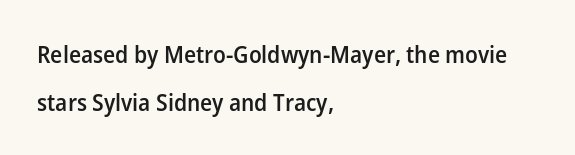
{"italic": "no", "bold": "semi", "underline": "no", "align": "left", "line_spacing": "loose", "line_spacing_ratio": 2.0, "letter_spacing": "normal", "letter_spacing_em": 0.0, "glyph_px": 24}
